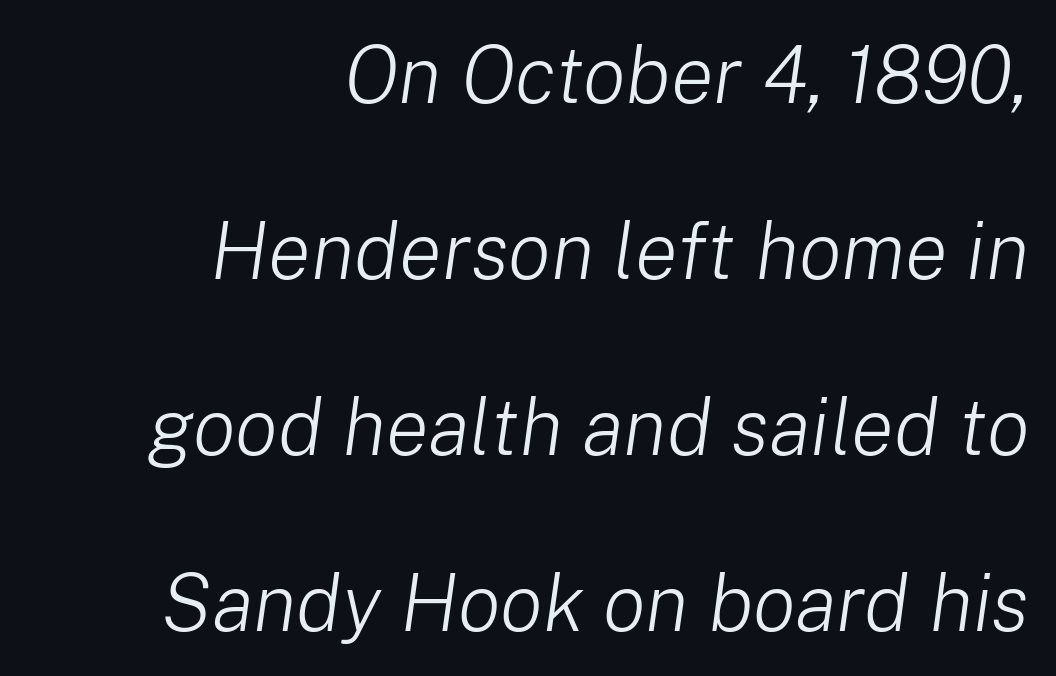
The letterforms sit shoulder to shoulder at normal distance. Horizontal alignment here is rightward, an uncommon choice for prose. The weight would be labelled regular, book, light, or lighter still. This sample has the flowing, uneven cadence of proportional lettering.
